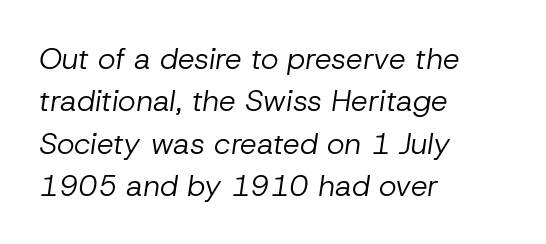
Ink coverage per letter is moderate at most. The horizontal fit of the characters is conventional and even. Quick note: underline off. Proportional: the letters do not fall into vertical columns.
